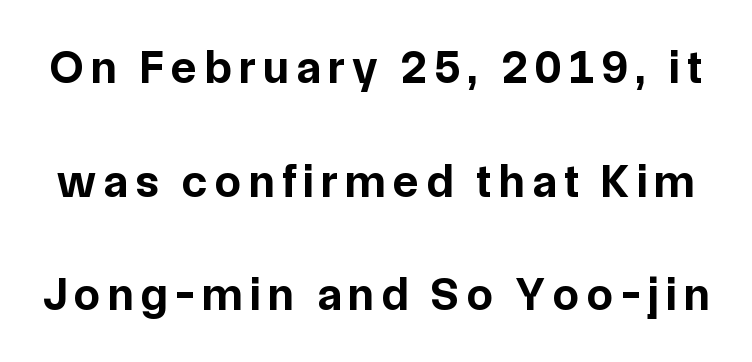
Q: Is the text bold? A: Yes.
Q: Is the text italic (slanted)? A: No, it is upright.
Q: Is the typeface a serif or a sans-serif typeface? A: Sans-serif.
Q: Is the text underlined? A: No.
Q: Is the spacing between lines tight, normal or loose? A: Loose.
Q: Width (condensed, normal, or wide)? A: Normal.
Q: Stroke contrast? A: Low.
Q: x-height? A: Medium.
Q: Monospaced? A: No.
